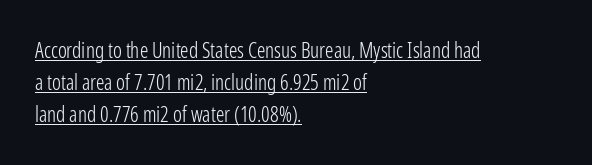
Inter-character spacing is left at the font's built-in metrics. Layout note: lines flush left. Students, observe: this is what conventionally led text looks like. You can tell it's not italic because the verticals are truly vertical.
